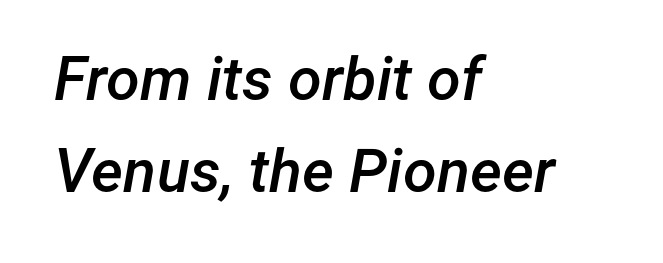
The image shows 61 px semibold type, italic (leaning right); set left-aligned, normal line spacing (1.51x), normal letter spacing, not underlined; low stroke contrast and a medium x-height.
